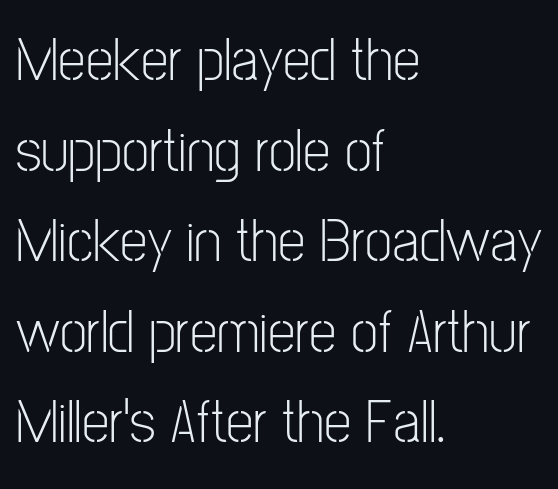
{"serif": "no", "italic": "no", "bold": "no", "weight": "light", "width": "condensed", "stroke_contrast": "low", "x_height": "medium", "monospaced": "no", "underline": "no", "align": "left", "line_spacing": "normal", "line_spacing_ratio": 1.46, "letter_spacing": "normal", "letter_spacing_em": 0.0, "glyph_px": 62}
